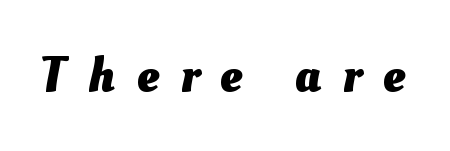
The strip under each line holds only bare page. On the weight axis this lands at bold, roughly 700. Note the varied advance widths — an 'i' is clearly narrower than an 'm'. Here the glyphs are tracked loosely, breaking word shapes into spaced letters.
